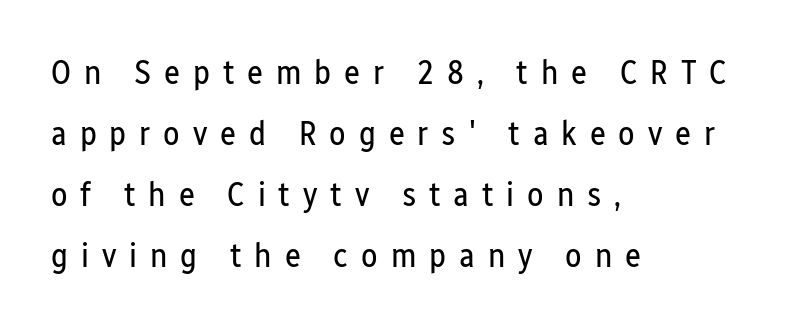
The image shows 34 px regular-weight, condensed sans-serif type, upright; set left-aligned, line spacing 1.79x, unusually wide letter spacing (+0.38 em), not underlined; low stroke contrast and a medium x-height.
